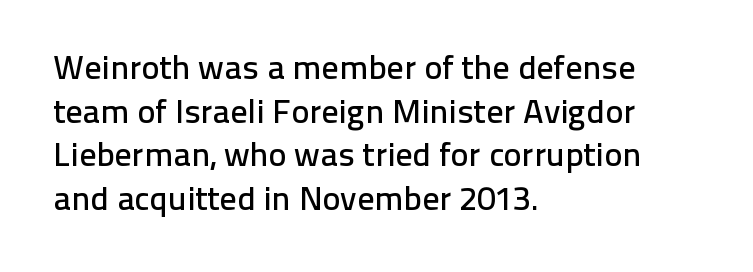
{"serif": "no", "italic": "no", "width": "normal", "stroke_contrast": "low", "x_height": "medium", "monospaced": "no", "underline": "no", "align": "left", "line_spacing": "normal", "line_spacing_ratio": 1.28, "letter_spacing": "normal", "letter_spacing_em": 0.0, "glyph_px": 34}
